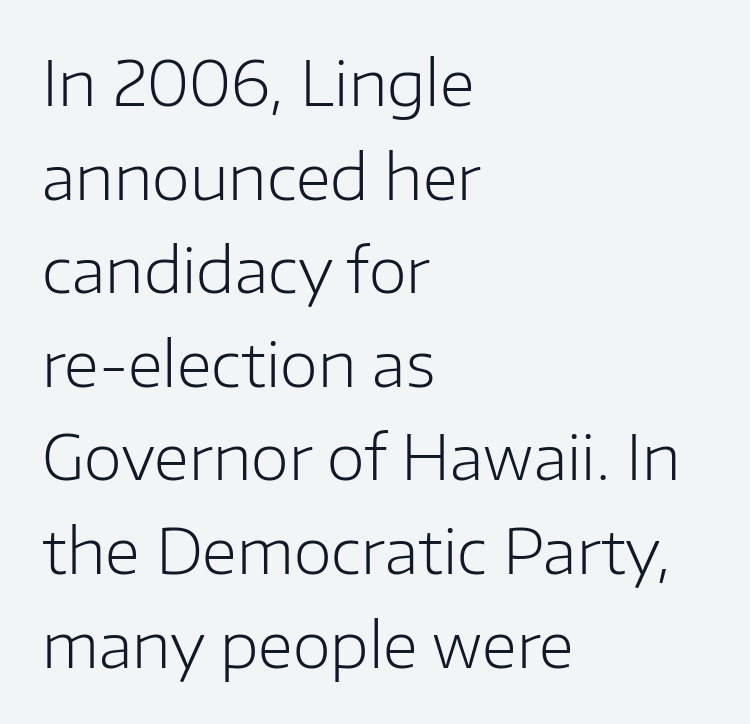
The image shows 62 px light sans-serif type, upright; set left-aligned, normal line spacing (1.51x), normal letter spacing, not underlined; low stroke contrast and a medium x-height.
